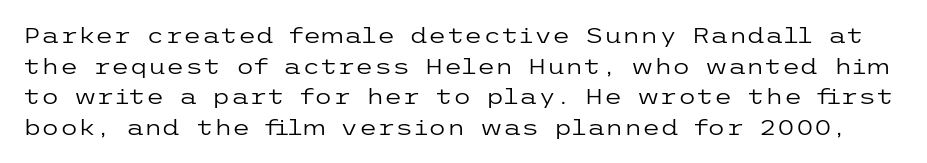
The image shows 21 px text type, upright; set normal line spacing (1.46x), normal letter spacing, not underlined.
